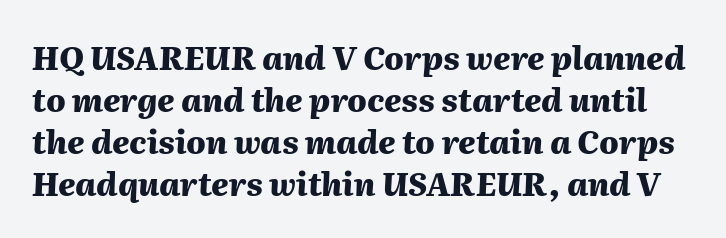
{"italic": "yes", "lean": "right", "slant_degrees": 2, "bold": "yes", "weight": "heavy", "width": "normal", "stroke_contrast": "medium", "x_height": "medium", "monospaced": "no", "underline": "no", "line_spacing": "normal", "line_spacing_ratio": 1.31, "letter_spacing": "normal", "letter_spacing_em": 0.0, "glyph_px": 32}
